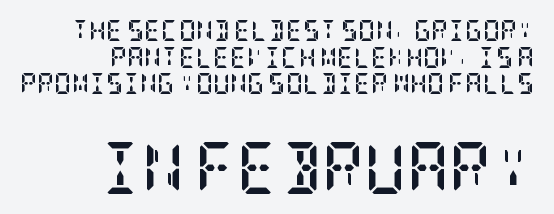
The image shows 52 px semibold, condensed serif type, upright; set right-aligned, normal line spacing (1.27x), normal letter spacing, not underlined; the second (bottom) block is 2.48x larger; low stroke contrast and a large x-height.
